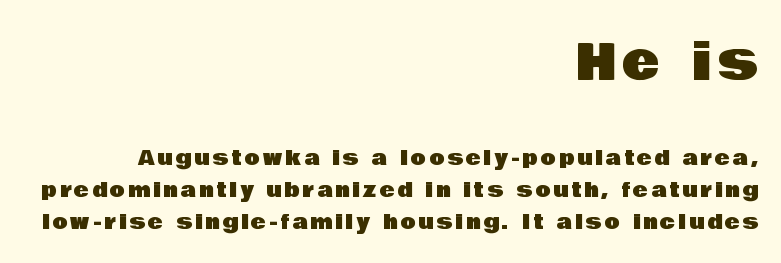
Q: Is the text italic (slanted)? A: No, it is upright.
Q: Is the typeface a serif or a sans-serif typeface? A: Sans-serif.
Q: Is the text underlined? A: No.
Q: How is the paragraph aligned? A: Right-aligned.
Q: Is the spacing between lines tight, normal or loose? A: Normal.
Q: Which block of text is set in a larger size, the first (top) or the second (bottom)? A: The first (top) one.
Q: Width (condensed, normal, or wide)? A: Normal.
Q: Stroke contrast? A: Low.
Q: x-height? A: Large.
Q: Monospaced? A: No.
